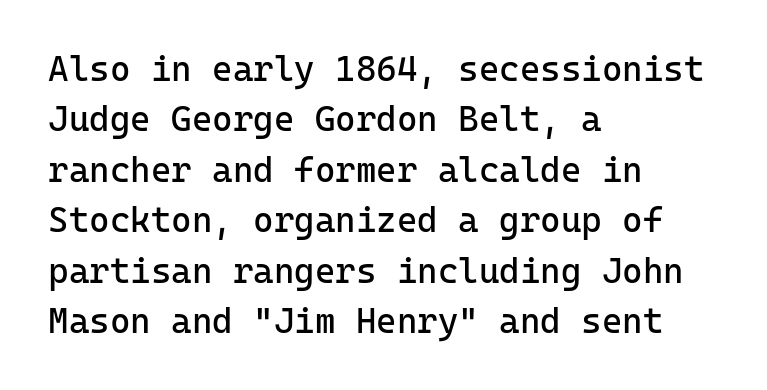
{"serif": "no", "italic": "no", "bold": "no", "weight": "regular", "width": "normal", "stroke_contrast": "low", "x_height": "medium", "monospaced": "yes", "underline": "no", "align": "left", "line_spacing": "normal", "line_spacing_ratio": 1.44, "letter_spacing": "normal", "letter_spacing_em": 0.0, "glyph_px": 35}
